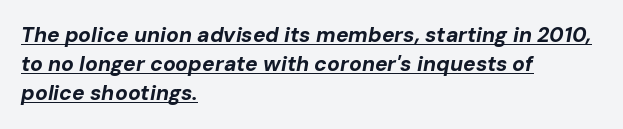
The image shows 21 px bold type, italic (leaning right); set left-aligned, normal line spacing (1.39x), normal letter spacing, underlined.
